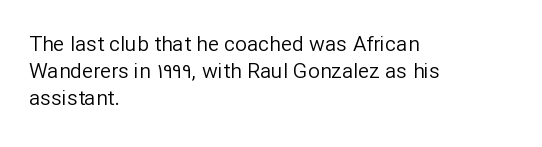
The passage shown is not underscored anywhere. Summary of vertical rhythm: regular, with standard interline spacing. The rag falls on the right side of this text block. Notice how the stems are strictly vertical — no italics here. Vertical stems look standard width or narrower in stroke.
